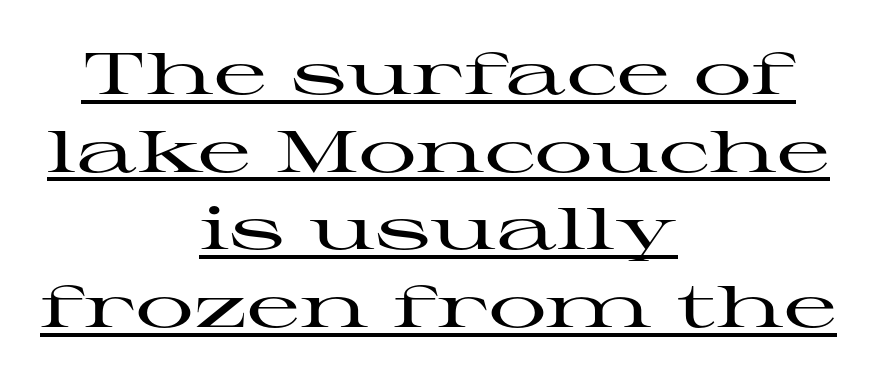
Q: Is the text italic (slanted)? A: No, it is upright.
Q: Is the typeface a serif or a sans-serif typeface? A: Serif.
Q: Is the text underlined? A: Yes.
Q: How is the paragraph aligned? A: Centered.
Q: Is the spacing between letters normal or unusually wide? A: Normal.
Q: Is the spacing between lines tight, normal or loose? A: Normal.
Q: Width (condensed, normal, or wide)? A: Wide.
Q: Stroke contrast? A: High.
Q: x-height? A: Medium.
Q: Monospaced? A: No.
